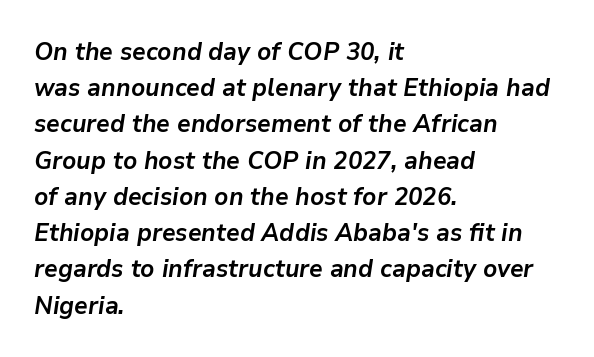
Spacing between characters is what you'd get straight out of the box. The string is rendered with underlining switched off. The lines in this sample share a left origin and differ only in where they stop. Weight check: bold — yes, fully. The letters are slanted; this is an italic face.
